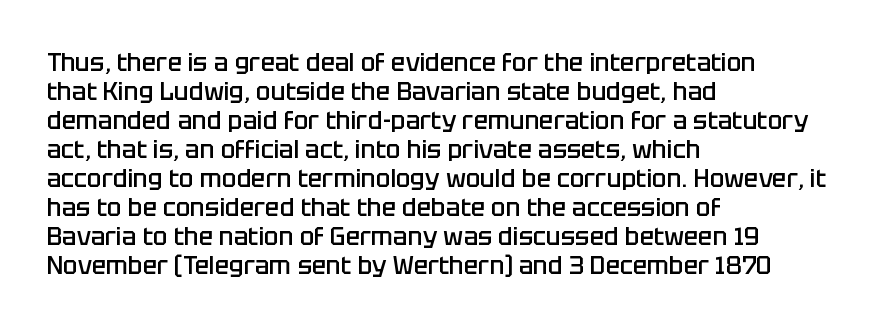
A fair bit of extra ink — the face is semibold, not bold. Reading down the block, your eye returns to a fixed left position each line. Style check: upright. Compared with typical body copy, the letter spacing here is the same. The passage shown is not underscored anywhere.
